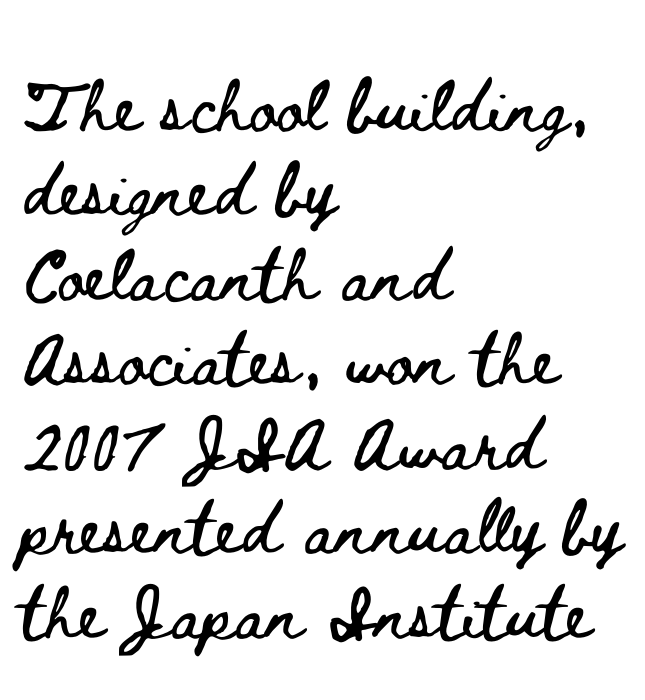
Q: Is the text italic (slanted)? A: Yes.
Q: Is the text underlined? A: No.
Q: How is the paragraph aligned? A: Left-aligned.
Q: Is the spacing between letters normal or unusually wide? A: Normal.
Q: Is the spacing between lines tight, normal or loose? A: Normal.
Q: Width (condensed, normal, or wide)? A: Wide.
Q: Stroke contrast? A: Low.
Q: x-height? A: Small.
Q: Monospaced? A: No.
